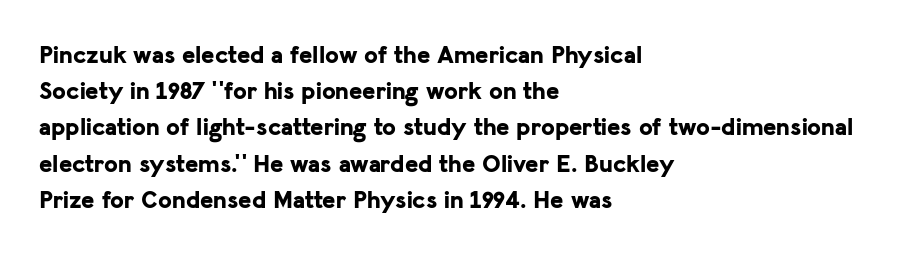
Typesetter's note: full bold, strokes at maximum text heaviness. Rendered with straight, roman letterforms. The line-height multiplier appears to be the usual default. Words appear dense and cohesive because spacing is normal. A student would call this left alignment; a typographer would say flush left, rag right. The baseline area is clear.
